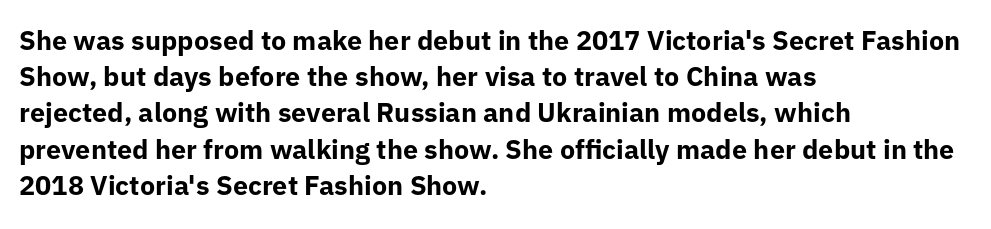
{"italic": "no", "bold": "yes", "underline": "no", "align": "left", "line_spacing": "normal", "line_spacing_ratio": 1.34, "letter_spacing": "normal", "letter_spacing_em": 0.0, "glyph_px": 27}
